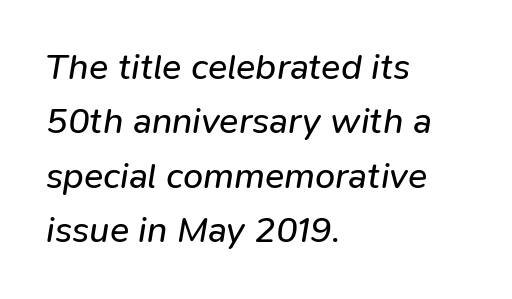
The image shows 36 px regular-weight type, italic (leaning right); set left-aligned, normal line spacing (1.51x), normal letter spacing, not underlined; low stroke contrast and a medium x-height.
